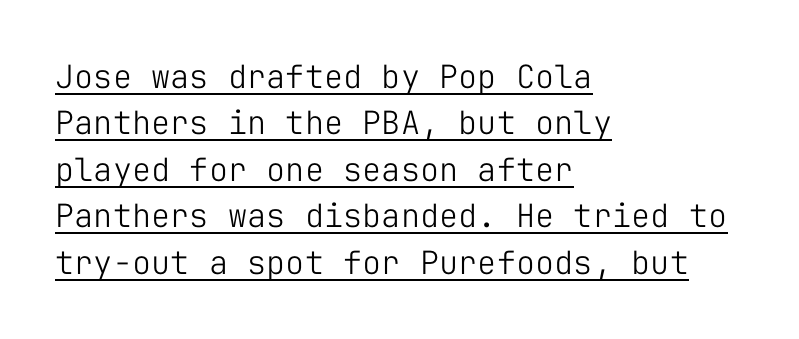
The image shows 32 px light sans-serif type, upright, monospaced; set left-aligned, normal line spacing (1.45x), normal letter spacing, underlined; low stroke contrast and a medium x-height.
